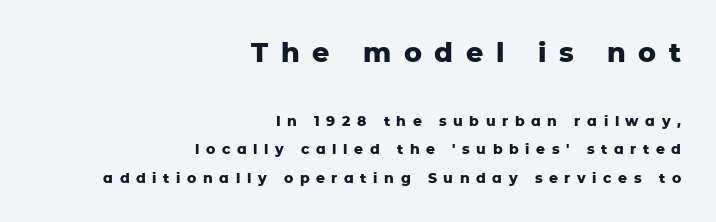
Q: Is the text bold? A: Yes.
Q: Is the text italic (slanted)? A: No, it is upright.
Q: Is the text underlined? A: No.
Q: How is the paragraph aligned? A: Right-aligned.
Q: Is the spacing between letters normal or unusually wide? A: Unusually wide.
Q: Is the spacing between lines tight, normal or loose? A: Loose.
Q: Which block of text is set in a larger size, the first (top) or the second (bottom)? A: The first (top) one.
